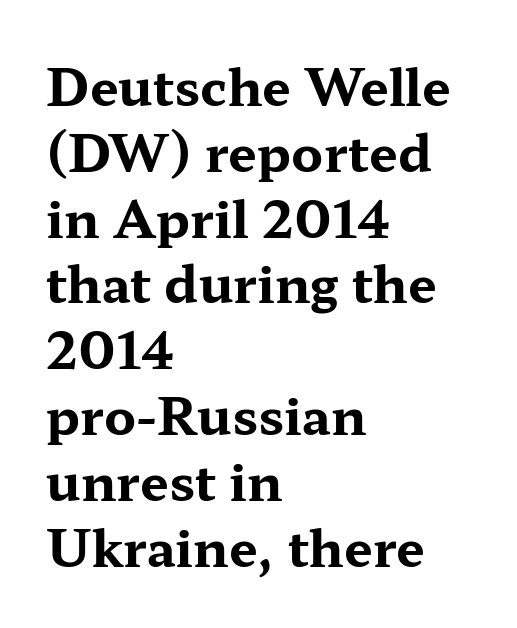
{"serif": "yes", "italic": "no", "bold": "yes", "weight": "bold", "width": "wide", "stroke_contrast": "medium", "x_height": "medium", "monospaced": "no", "underline": "no", "align": "left", "line_spacing": "normal", "line_spacing_ratio": 1.29, "letter_spacing": "normal", "letter_spacing_em": 0.0, "glyph_px": 51}
